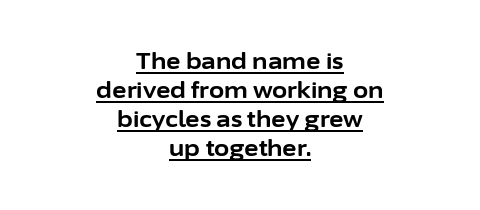
Q: Is the text bold? A: Yes.
Q: Is the text italic (slanted)? A: No, it is upright.
Q: Is the text underlined? A: Yes.
Q: How is the paragraph aligned? A: Centered.
Q: Is the spacing between letters normal or unusually wide? A: Normal.
Q: Is the spacing between lines tight, normal or loose? A: Normal.
